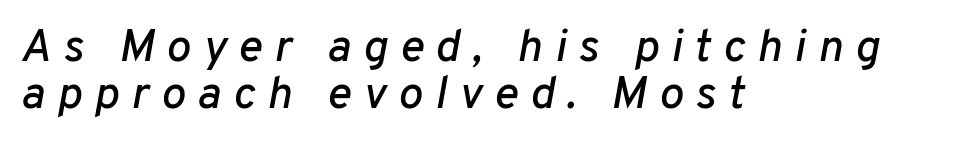
{"italic": "yes", "lean": "right", "slant_degrees": 10, "width": "normal", "stroke_contrast": "low", "x_height": "medium", "monospaced": "no", "underline": "no", "align": "left", "line_spacing": "tight", "line_spacing_ratio": 1.02, "letter_spacing": "wide", "letter_spacing_em": 0.26, "glyph_px": 46}
